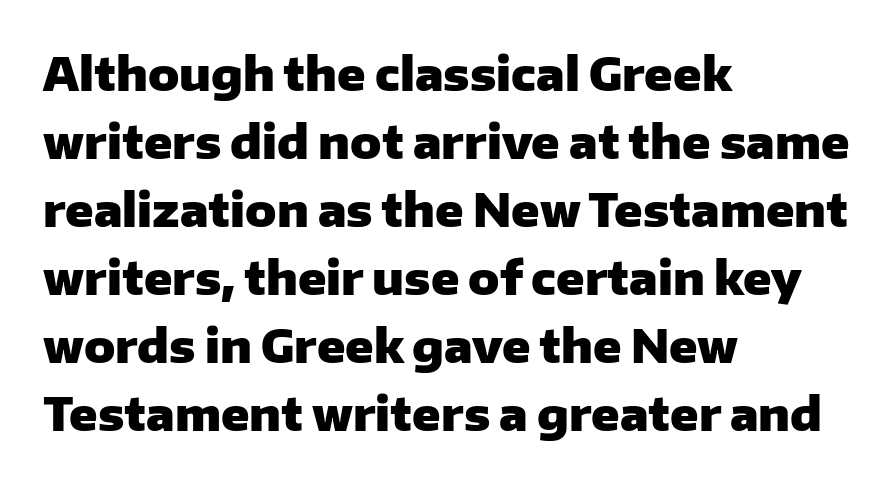
The image shows 46 px heavy sans-serif type, upright; set left-aligned, normal line spacing (1.48x), normal letter spacing, not underlined; low stroke contrast and a medium x-height.
